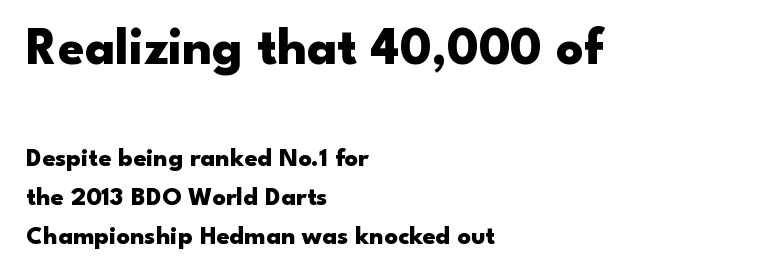
Q: Is the text bold? A: Yes.
Q: Is the text italic (slanted)? A: No, it is upright.
Q: Is the typeface a serif or a sans-serif typeface? A: Sans-serif.
Q: Is the text underlined? A: No.
Q: How is the paragraph aligned? A: Left-aligned.
Q: Is the spacing between letters normal or unusually wide? A: Normal.
Q: Is the spacing between lines tight, normal or loose? A: Normal.
Q: Which block of text is set in a larger size, the first (top) or the second (bottom)? A: The first (top) one.
Q: Width (condensed, normal, or wide)? A: Wide.
Q: Stroke contrast? A: Low.
Q: x-height? A: Small.
Q: Monospaced? A: No.
